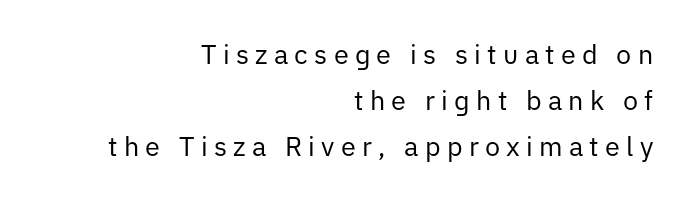
Rows of type keep a routine distance in the vertical direction. No italicization has been applied; the sample stays upright. Spacing between characters has been opened up far beyond the box default. No word sits above an underline. Weight: regular or lighter. Visually the block forms a straight wall on the right and a jagged coastline on the left.
